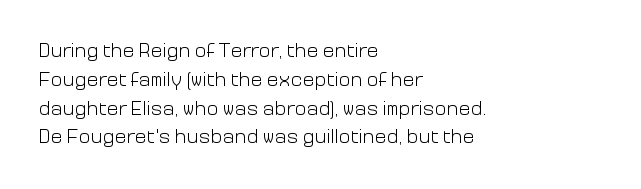
Q: Is the text bold? A: No.
Q: Is the text italic (slanted)? A: No, it is upright.
Q: Is the text underlined? A: No.
Q: How is the paragraph aligned? A: Left-aligned.
Q: Is the spacing between letters normal or unusually wide? A: Normal.
Q: Is the spacing between lines tight, normal or loose? A: Normal.
